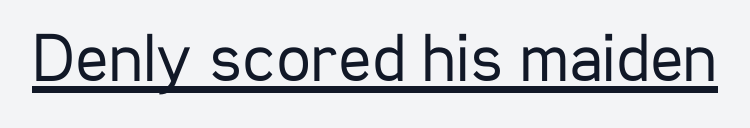
Observe the ordinary spacing: letters are neighbours, not strangers. This is sans-serif lettering, the kind often seen on screens and signage. Looks like someone drew a line under every word here. The letters stand straight up with perfectly vertical stems.
